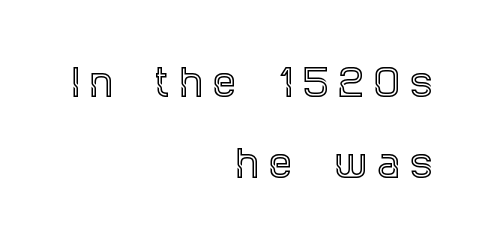
The image shows 36 px condensed serif type, upright; set right-aligned, loose line spacing (2.26x), unusually wide letter spacing (+0.28 em), not underlined; a large x-height.
